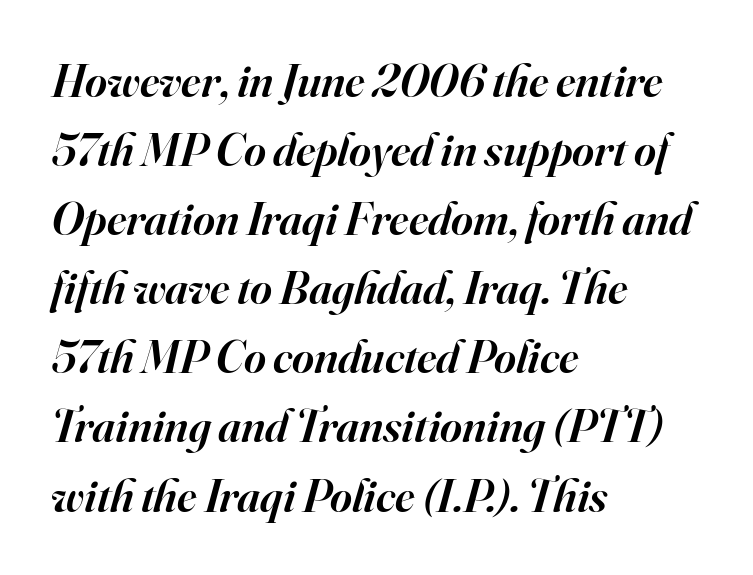
Summary of vertical rhythm: regular, with standard interline spacing. A fair bit of extra ink — the face is semibold, not bold. Spacing between characters is what you'd get straight out of the box. These lines are composed in type with serifs. Descender tails drop into unmarked territory.
